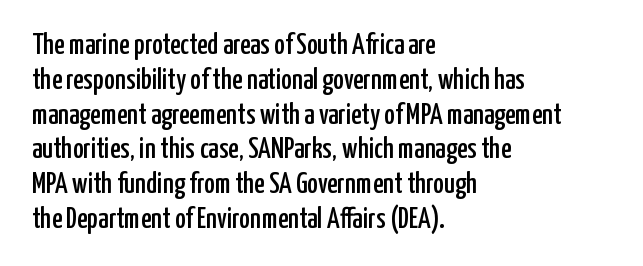
Short note: letters normally spaced. Has an underline been added? It has not. Line beginnings align vertically; line endings do not. Do the characters align in a grid? No, the font is proportional.
